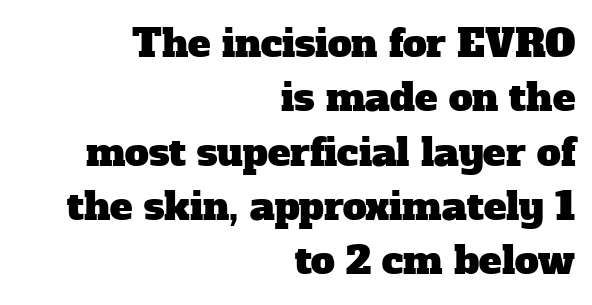
The image shows 38 px serif type; set right-aligned, normal line spacing (1.43x), normal letter spacing, not underlined; low stroke contrast and a medium x-height.
